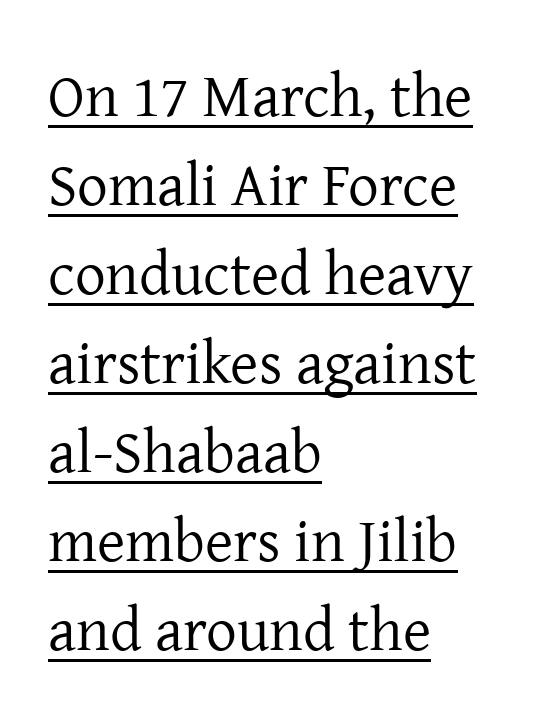
In terms of letterform style, serifs are clearly present. The characters are drawn with everyday or finer stroke widths. Left-aligned paragraph, ragged on the right. The face used here is proportionally spaced, like ordinary book or web type.
